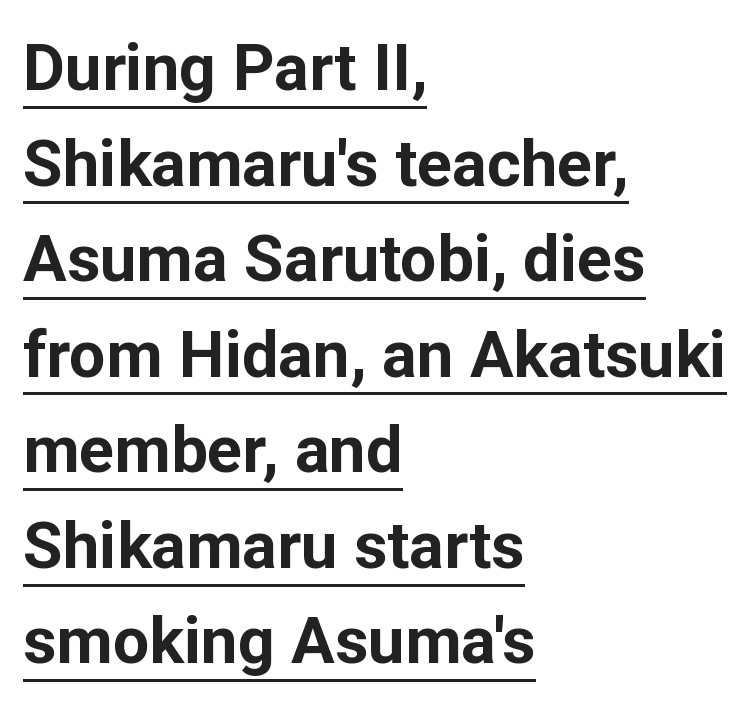
{"serif": "no", "italic": "no", "bold": "yes", "weight": "bold", "width": "normal", "stroke_contrast": "low", "x_height": "medium", "monospaced": "no", "underline": "yes", "align": "left", "line_spacing": "normal", "line_spacing_ratio": 1.47, "letter_spacing": "normal", "letter_spacing_em": 0.0, "glyph_px": 65}
